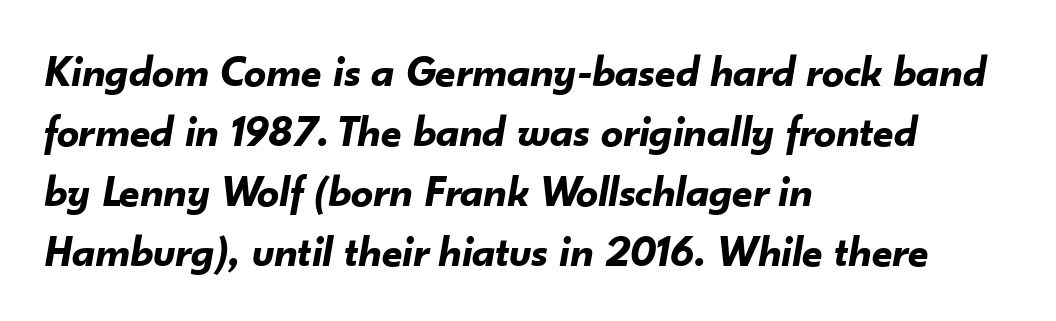
The image shows 44 px bold type, italic (leaning right); set left-aligned, normal line spacing (1.36x), normal letter spacing, not underlined; low stroke contrast and a small x-height.
